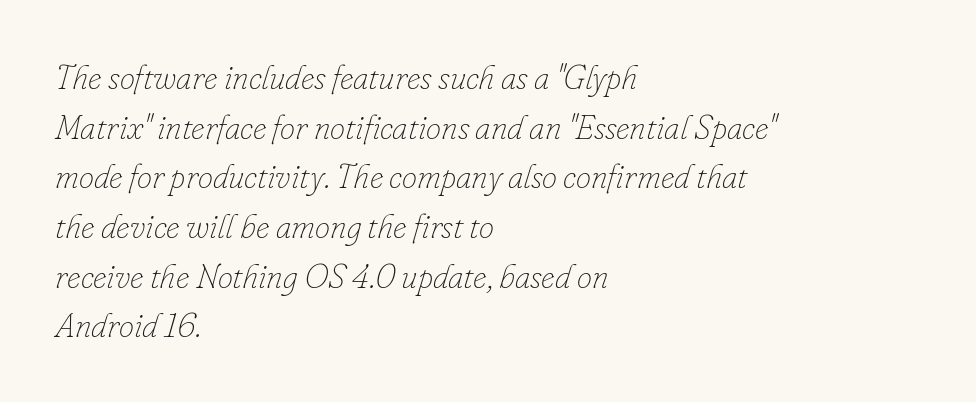
Unmarked baselines from the first word to the last. The glyphs look as if they've been sheared to an angle. Counters stay open thanks to moderate or lighter strokes. The block of text has a typical density, with ordinary space between rows. The rendering uses natural spacing where letterforms have individual widths. Here the glyphs are tracked normally, forming tight word shapes.
